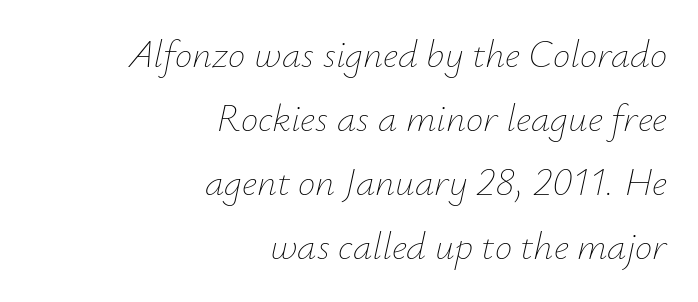
The image shows 39 px thin type, italic (leaning right); set right-aligned, normal line spacing (1.64x), normal letter spacing, not underlined; low stroke contrast and a small x-height.
